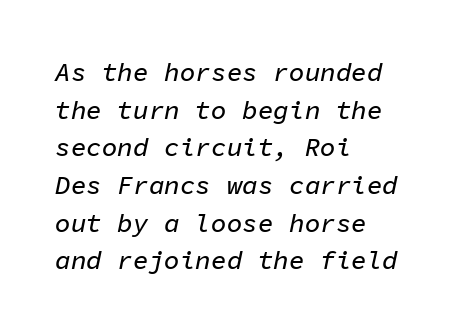
Q: Is the text italic (slanted)? A: Yes, it leans right by about 11 degrees.
Q: Is the text underlined? A: No.
Q: How is the paragraph aligned? A: Left-aligned.
Q: Is the spacing between letters normal or unusually wide? A: Normal.
Q: Is the spacing between lines tight, normal or loose? A: Normal.
